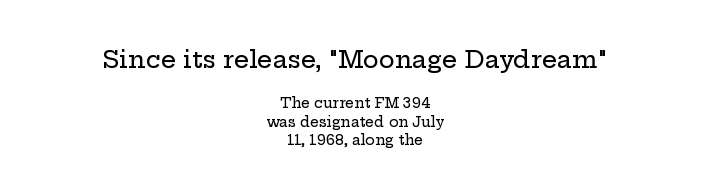
{"italic": "no", "underline": "no", "align": "center", "line_spacing": "normal", "line_spacing_ratio": 1.3, "letter_spacing": "normal", "letter_spacing_em": 0.0, "larger_block": "first", "size_ratio": 1.71, "glyph_px": 24}
